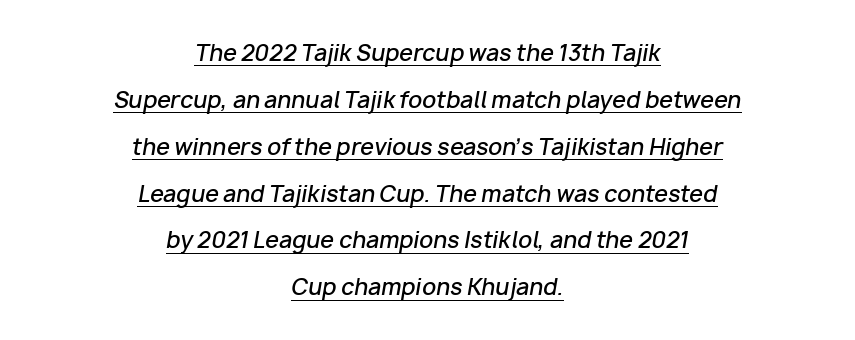
Q: Is the text bold? A: Semi-bold.
Q: Is the text italic (slanted)? A: Yes, it leans right by about 10 degrees.
Q: Is the text underlined? A: Yes.
Q: How is the paragraph aligned? A: Centered.
Q: Is the spacing between letters normal or unusually wide? A: Normal.
Q: Is the spacing between lines tight, normal or loose? A: Loose.
